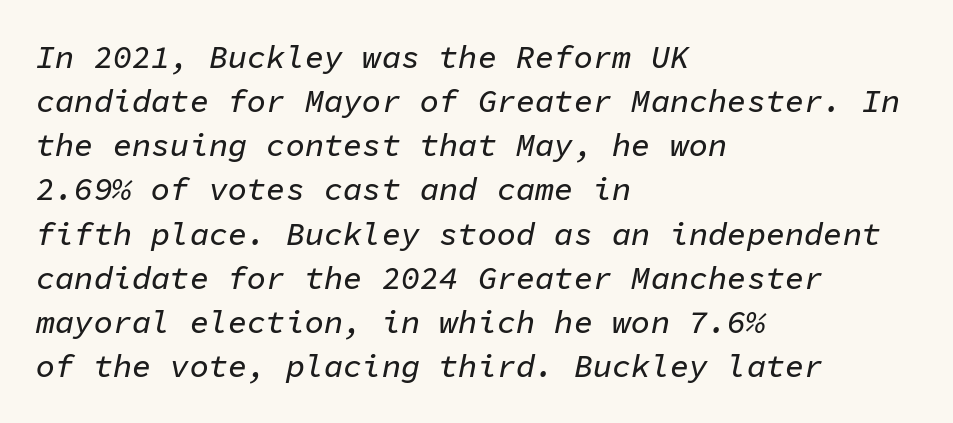
The image shows 32 px text type, italic (leaning right), monospaced; set left-aligned, normal line spacing (1.38x), normal letter spacing, not underlined; low stroke contrast and a medium x-height.
